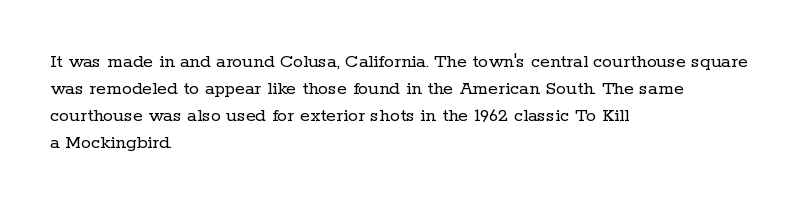
This sample uses an upright cut, with every glyph sitting square on the baseline. Reading down the column, the eye jumps a familiar distance to each next line. The horizontal fit of the characters is conventional and even. This is not heavy type; no bold has been used.
